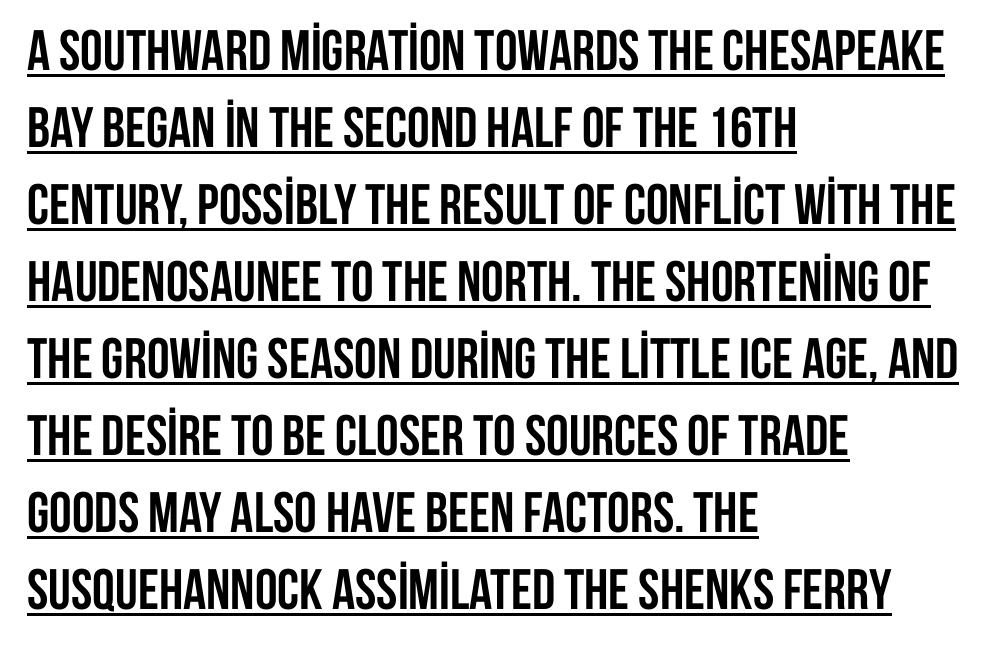
The image shows 57 px semibold, condensed sans-serif type, upright; set left-aligned, normal line spacing (1.35x), normal letter spacing, underlined; low stroke contrast and a large x-height.
